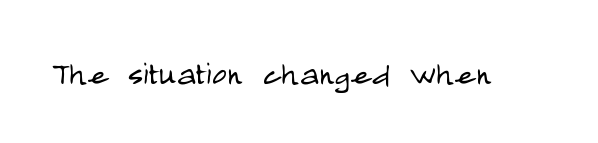
Honestly, the letter spacing is just normal — you wouldn't notice it. Plain, unruled lines of type. Characters remain perfectly vertical along every line. Think standard paragraph weight, or any step lighter than that. The designer went with a sans here, leaving each stem footless.
